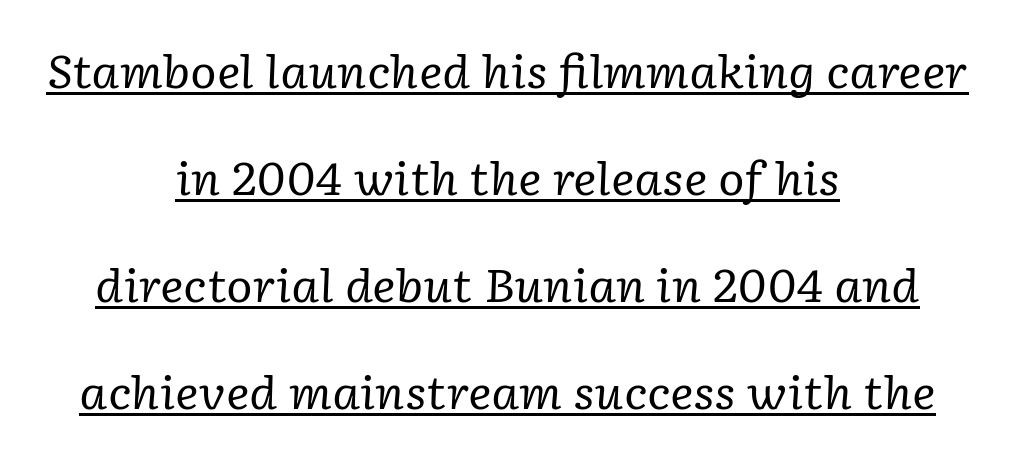
{"serif": "yes", "italic": "yes", "lean": "right", "slant_degrees": 2, "bold": "no", "weight": "regular", "width": "normal", "stroke_contrast": "low", "x_height": "medium", "monospaced": "no", "underline": "yes", "align": "center", "line_spacing": "loose", "line_spacing_ratio": 2.38, "letter_spacing": "normal", "letter_spacing_em": 0.0, "glyph_px": 45}
